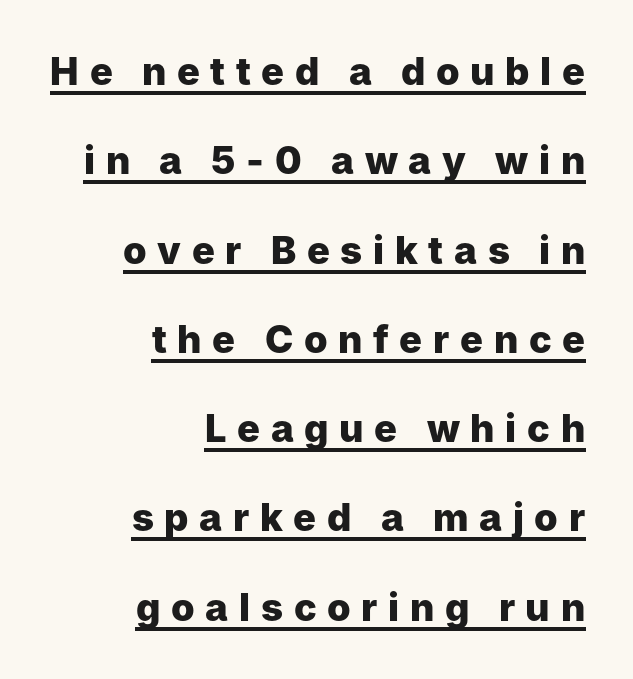
Q: Is the text bold? A: Yes.
Q: Is the text italic (slanted)? A: No, it is upright.
Q: Is the typeface a serif or a sans-serif typeface? A: Sans-serif.
Q: Is the text underlined? A: Yes.
Q: How is the paragraph aligned? A: Right-aligned.
Q: Is the spacing between letters normal or unusually wide? A: Unusually wide.
Q: Is the spacing between lines tight, normal or loose? A: Loose.
Q: Width (condensed, normal, or wide)? A: Normal.
Q: Stroke contrast? A: Low.
Q: x-height? A: Medium.
Q: Monospaced? A: No.
